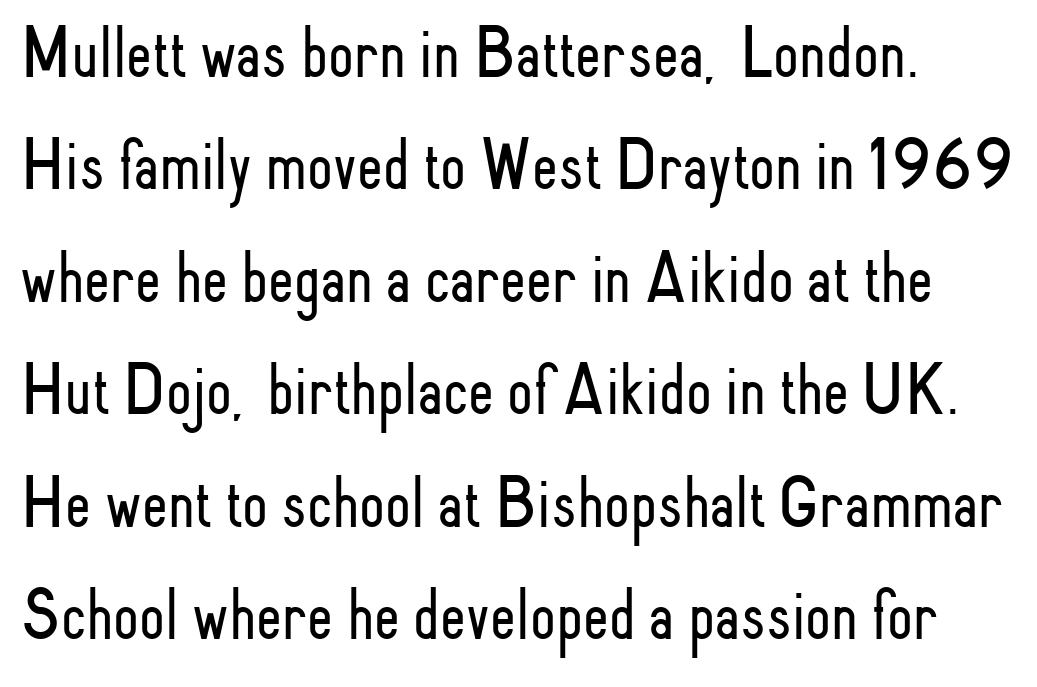
The image shows 74 px light, condensed sans-serif type, upright; set normal line spacing (1.52x), normal letter spacing, not underlined; low stroke contrast and a small x-height.
